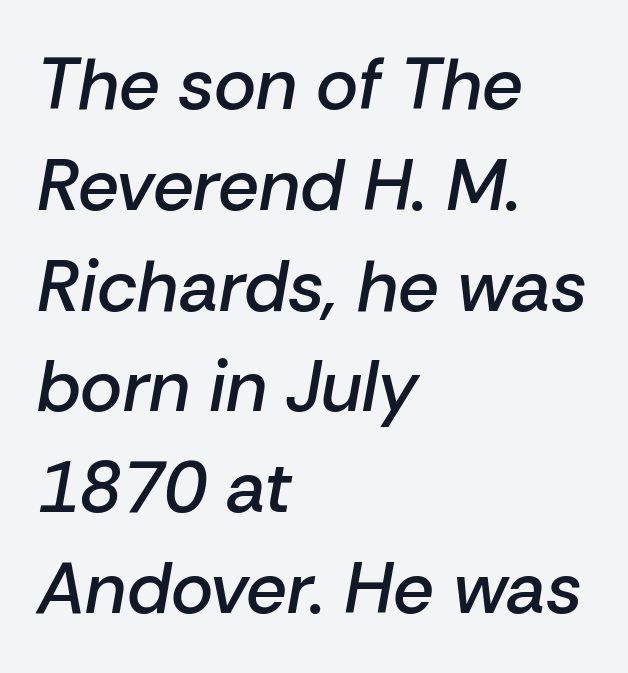
The rag falls on the right side of this text block. Tall strokes in this sample are angled rather than plumb. These lines are rendered in a variable-pitch font. How heavy is the stroke? Medium-heavy — a semibold, shy of bold. Does the leading feel generous? No, just average. This sample uses plain, unmodified letter spacing.
